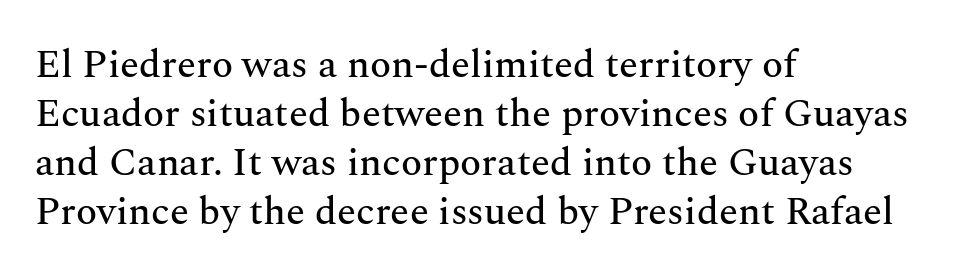
You could not count columns in this text — the font is proportionally spaced. Compared with typical paragraphs, the rows here are spaced about the same. Does extra space separate the letters? No, they use regular spacing. This sample uses an upright cut, with every glyph sitting square on the baseline. Quick note: underline off.
